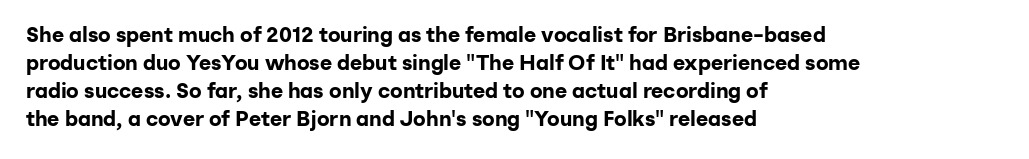
{"italic": "no", "bold": "yes", "underline": "no", "align": "left", "line_spacing": "normal", "line_spacing_ratio": 1.34, "letter_spacing": "normal", "letter_spacing_em": 0.0, "glyph_px": 21}
